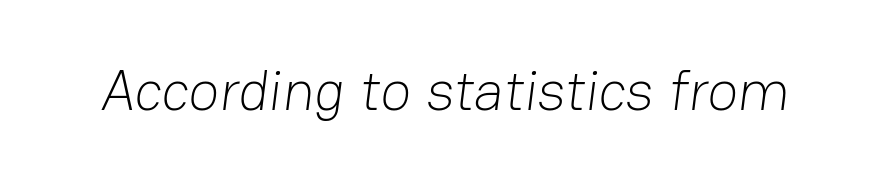
{"serif": "no", "bold": "no", "weight": "light", "width": "normal", "stroke_contrast": "low", "x_height": "medium", "monospaced": "no", "underline": "no", "letter_spacing": "normal", "letter_spacing_em": 0.0, "glyph_px": 57}
